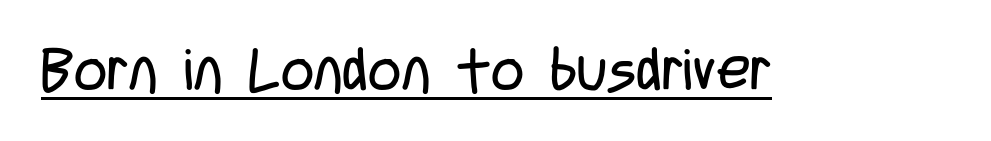
{"serif": "no", "italic": "no", "bold": "no", "weight": "regular", "width": "condensed", "stroke_contrast": "low", "x_height": "large", "monospaced": "no", "underline": "yes", "letter_spacing": "normal", "letter_spacing_em": 0.0, "glyph_px": 58}
